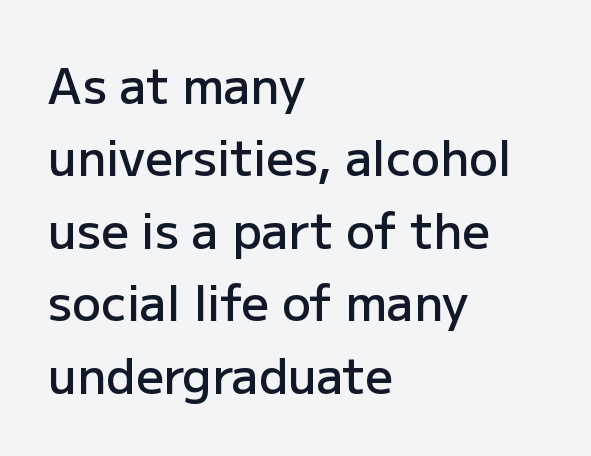
Here the glyphs are tracked normally, forming tight word shapes. Vertically, the passage feels balanced, rows spaced as you'd expect. Check where the strokes stop: nothing finishes them off — pure sans. The sample has been set in demibold, a notch under bold.
